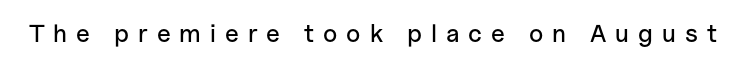
The image shows 25 px text type, upright; set unusually wide letter spacing (+0.36 em), not underlined.
